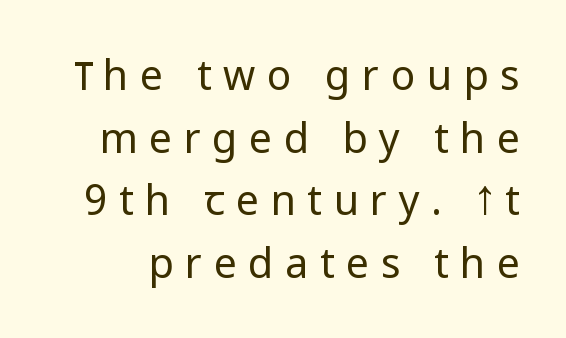
Q: Is the text bold? A: No.
Q: Is the text italic (slanted)? A: No, it is upright.
Q: Is the typeface a serif or a sans-serif typeface? A: Sans-serif.
Q: Is the text underlined? A: No.
Q: Is the spacing between letters normal or unusually wide? A: Unusually wide.
Q: Is the spacing between lines tight, normal or loose? A: Normal.
Q: Width (condensed, normal, or wide)? A: Normal.
Q: Stroke contrast? A: Low.
Q: x-height? A: Medium.
Q: Monospaced? A: No.
